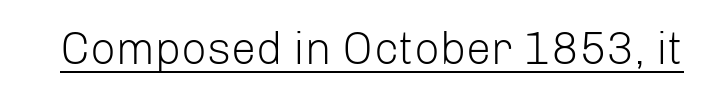
{"serif": "no", "italic": "no", "bold": "no", "weight": "light", "width": "normal", "stroke_contrast": "low", "x_height": "medium", "monospaced": "no", "underline": "yes", "letter_spacing": "normal", "letter_spacing_em": 0.0, "glyph_px": 45}
